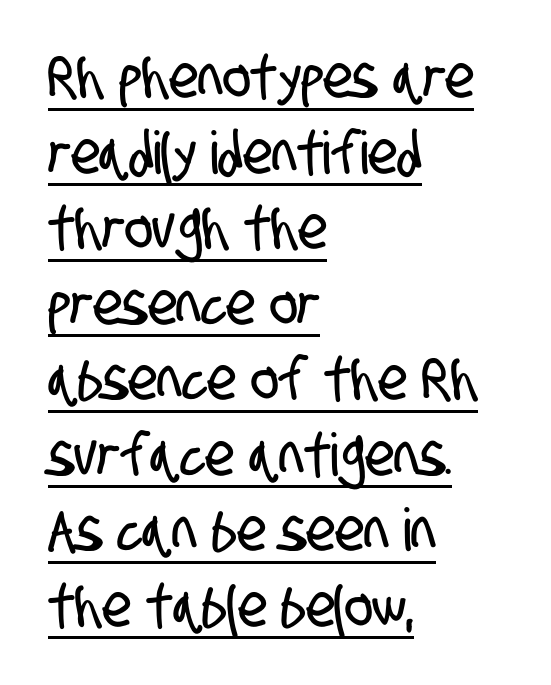
The image shows 59 px condensed sans-serif type; set left-aligned, normal line spacing (1.28x), normal letter spacing, underlined; low stroke contrast and a large x-height.
